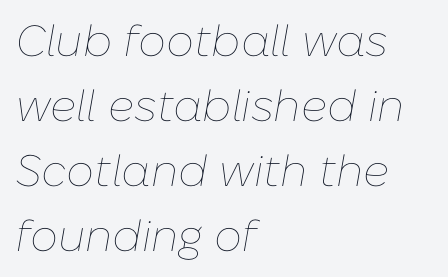
The image shows 44 px thin type, italic (leaning right); set left-aligned, normal line spacing (1.48x), normal letter spacing, not underlined; low stroke contrast and a medium x-height.
